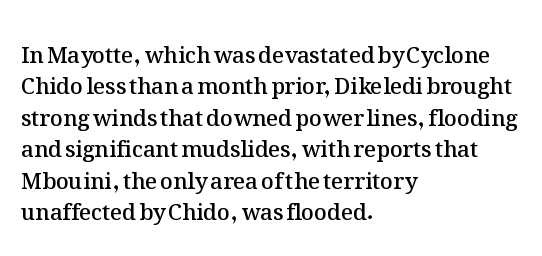
Q: Is the text bold? A: Semi-bold.
Q: Is the text italic (slanted)? A: No, it is upright.
Q: Is the text underlined? A: No.
Q: How is the paragraph aligned? A: Left-aligned.
Q: Is the spacing between letters normal or unusually wide? A: Normal.
Q: Is the spacing between lines tight, normal or loose? A: Normal.
